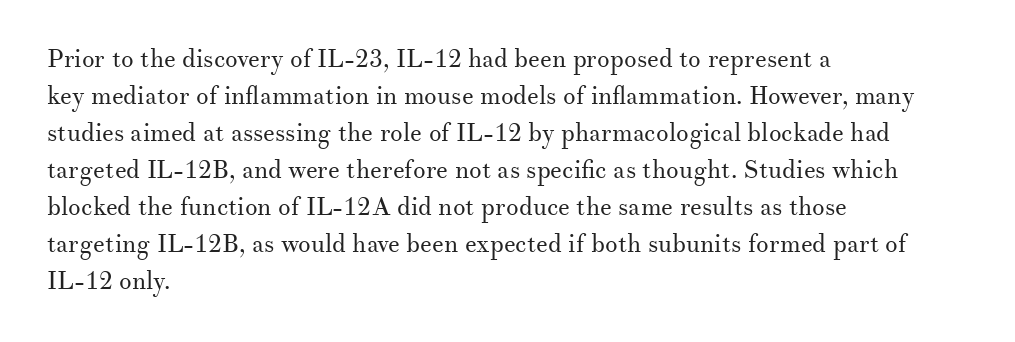
Q: Is the text bold? A: No.
Q: Is the text italic (slanted)? A: No, it is upright.
Q: Is the text underlined? A: No.
Q: How is the paragraph aligned? A: Left-aligned.
Q: Is the spacing between letters normal or unusually wide? A: Normal.
Q: Is the spacing between lines tight, normal or loose? A: Normal.
